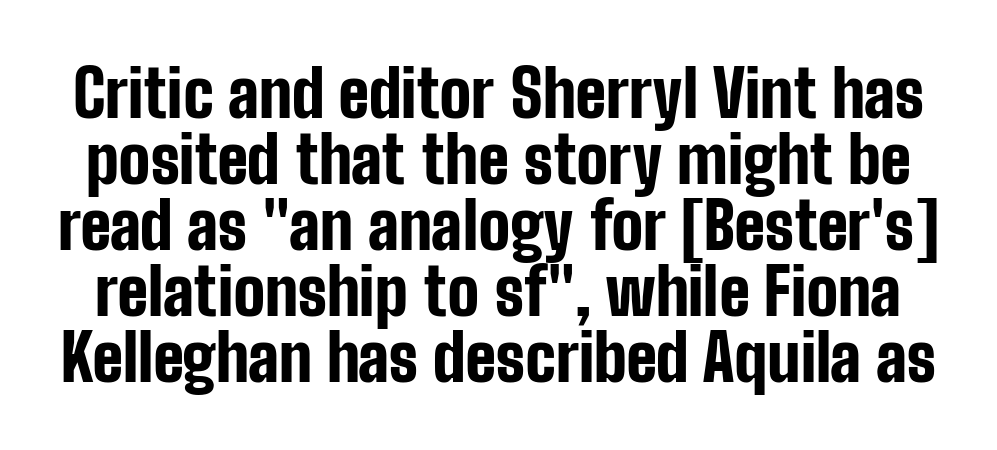
The image shows 66 px bold, condensed sans-serif type, upright; set tight line spacing (1.0x), normal letter spacing, not underlined; low stroke contrast and a medium x-height.
